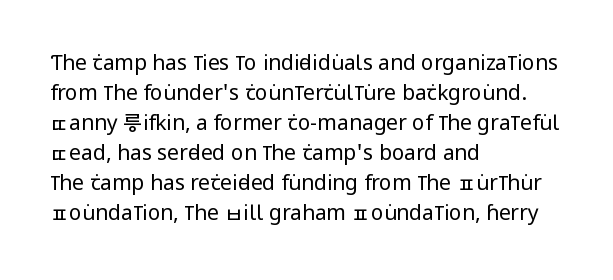
The image shows 21 px text type, upright; set left-aligned, normal line spacing (1.43x), normal letter spacing, not underlined.
